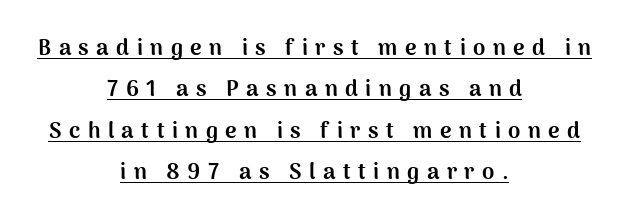
The image shows 22 px bold type, upright; set centered, line spacing 1.88x, unusually wide letter spacing (+0.34 em), underlined.
